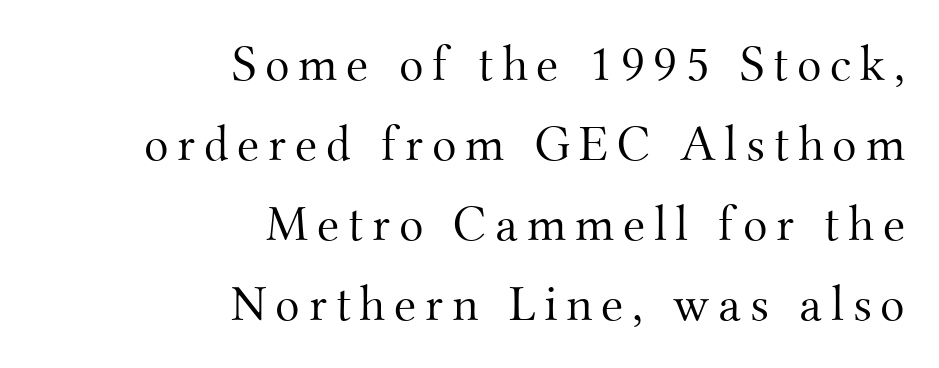
The image shows 51 px light serif type, upright; set right-aligned, normal line spacing (1.57x), not underlined; medium stroke contrast and a small x-height.
